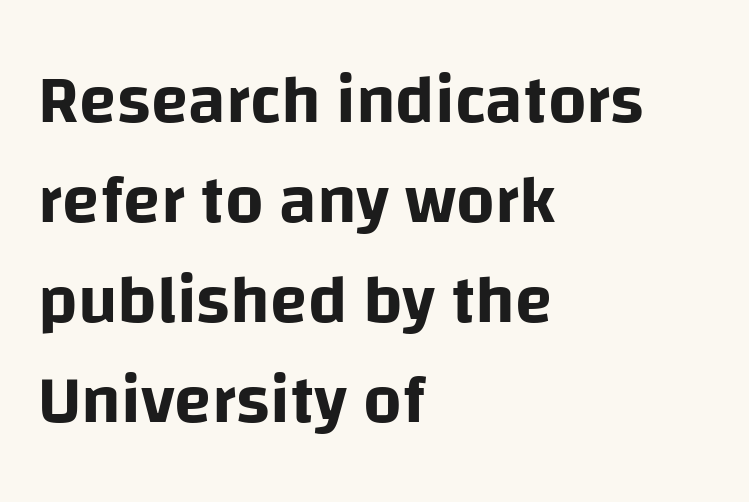
{"serif": "no", "italic": "no", "width": "normal", "stroke_contrast": "low", "x_height": "large", "monospaced": "no", "underline": "no", "align": "left", "line_spacing": "normal", "line_spacing_ratio": 1.47, "letter_spacing": "normal", "letter_spacing_em": 0.0, "glyph_px": 68}
